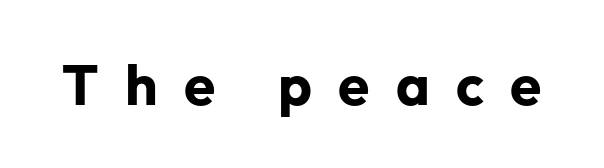
Q: Is the text bold? A: Yes.
Q: Is the text italic (slanted)? A: No, it is upright.
Q: Is the typeface a serif or a sans-serif typeface? A: Sans-serif.
Q: Is the text underlined? A: No.
Q: Is the spacing between letters normal or unusually wide? A: Unusually wide.
Q: Width (condensed, normal, or wide)? A: Normal.
Q: Stroke contrast? A: Low.
Q: x-height? A: Medium.
Q: Monospaced? A: No.
